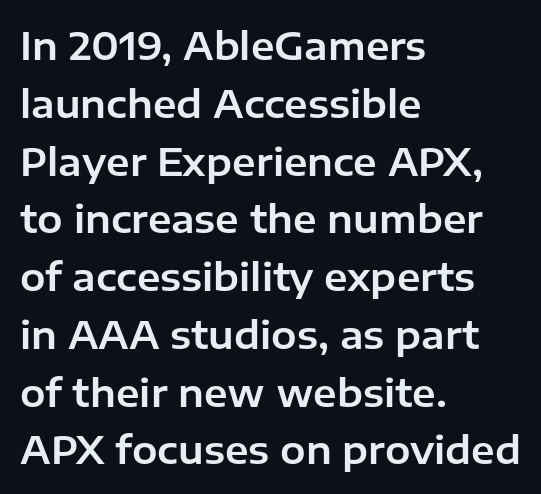
{"serif": "no", "italic": "no", "width": "normal", "stroke_contrast": "low", "x_height": "medium", "monospaced": "no", "underline": "no", "align": "left", "line_spacing": "normal", "line_spacing_ratio": 1.52, "letter_spacing": "normal", "letter_spacing_em": 0.0, "glyph_px": 38}
